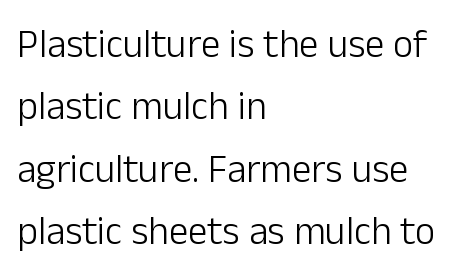
Is the letter spacing exaggerated? No — it looks like the ordinary default. You could not count columns in this text — the font is proportionally spaced. The setting favours the left margin, as ordinary paragraphs usually do. No feet cap the strokes, marking this as sans-serif type. Notice how the stems are strictly vertical — no italics here. This rendering features lettering with no underline.
